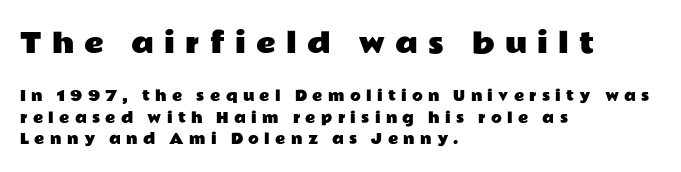
Q: Is the text italic (slanted)? A: No, it is upright.
Q: Is the text underlined? A: No.
Q: How is the paragraph aligned? A: Left-aligned.
Q: Is the spacing between letters normal or unusually wide? A: Unusually wide.
Q: Is the spacing between lines tight, normal or loose? A: Normal.
Q: Which block of text is set in a larger size, the first (top) or the second (bottom)? A: The first (top) one.
